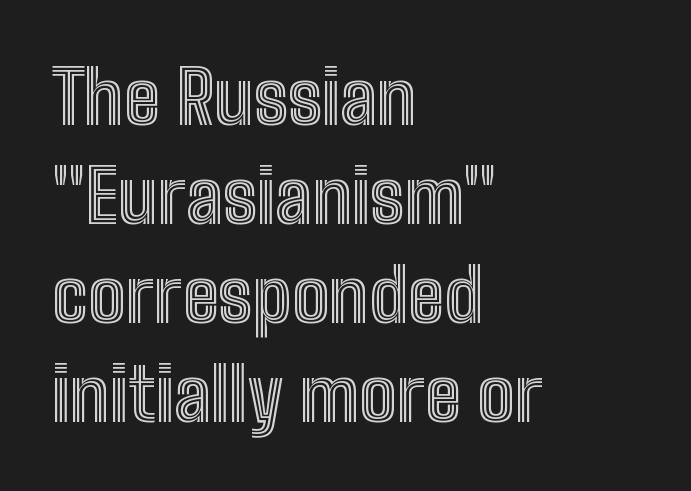
{"italic": "no", "width": "condensed", "x_height": "medium", "monospaced": "no", "underline": "no", "align": "left", "line_spacing": "normal", "line_spacing_ratio": 1.34, "letter_spacing": "normal", "letter_spacing_em": 0.0, "glyph_px": 74}
